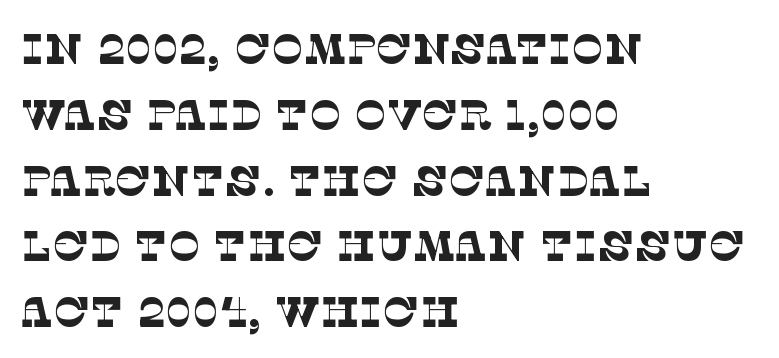
The image shows 43 px thin serif type; set left-aligned, normal line spacing (1.53x), normal letter spacing, not underlined; low stroke contrast and a large x-height.
